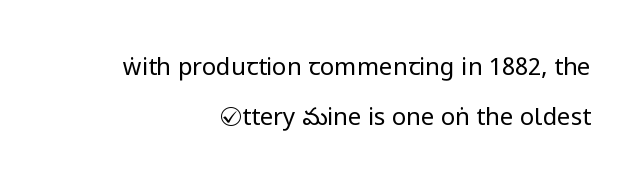
The image shows 24 px text type, upright; set right-aligned, loose line spacing (2.09x), normal letter spacing, not underlined.
